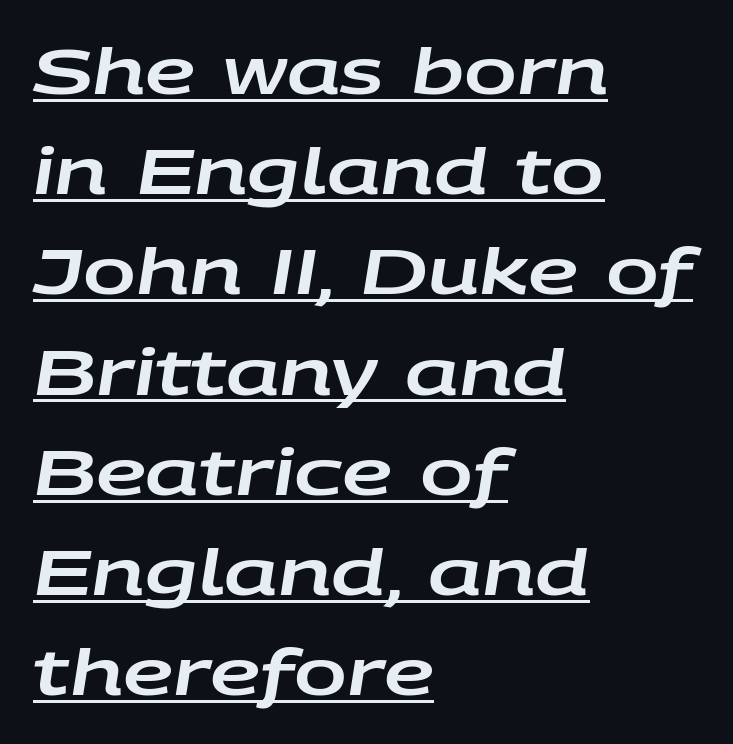
The image shows 63 px wide type, italic (leaning right); set left-aligned, normal line spacing (1.59x), normal letter spacing, underlined; low stroke contrast and a large x-height.
